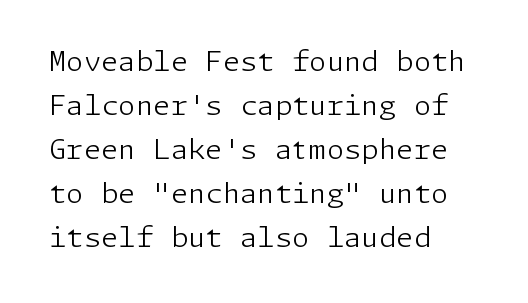
{"serif": "no", "italic": "no", "bold": "no", "weight": "light", "width": "normal", "stroke_contrast": "low", "x_height": "medium", "underline": "no", "align": "left", "line_spacing": "normal", "line_spacing_ratio": 1.57, "letter_spacing": "normal", "letter_spacing_em": 0.0, "glyph_px": 28}
